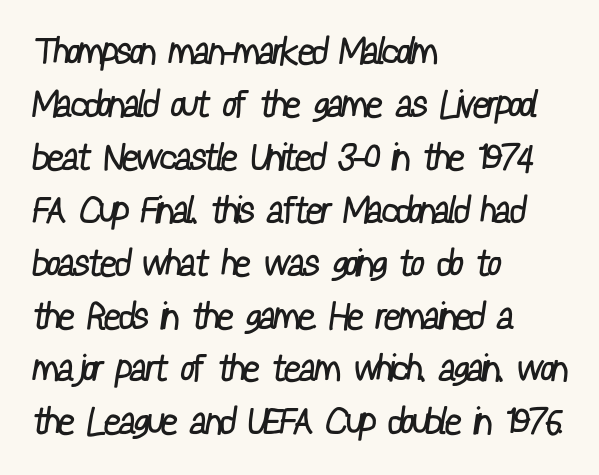
Q: Is the text bold? A: No.
Q: Is the typeface a serif or a sans-serif typeface? A: Sans-serif.
Q: Is the text underlined? A: No.
Q: How is the paragraph aligned? A: Left-aligned.
Q: Is the spacing between letters normal or unusually wide? A: Normal.
Q: Is the spacing between lines tight, normal or loose? A: Normal.
Q: Width (condensed, normal, or wide)? A: Condensed.
Q: Stroke contrast? A: Low.
Q: x-height? A: Medium.
Q: Monospaced? A: No.
